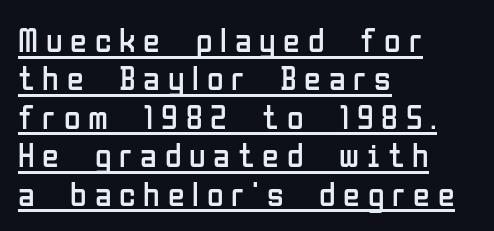
The space between consecutive lines is stingy. Look at the tracking — it's clearly loosened, letters drifting apart. Notice how the stems are strictly vertical — no italics here. The characters display no serif detailing; their extremities are plain.
